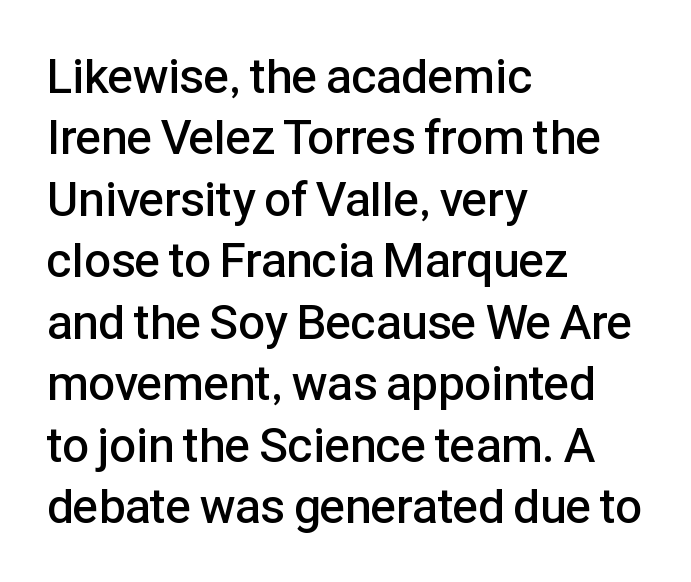
In terms of letterspacing, this is plain default setting. Look at the bottom of the vertical strokes: they stop flat, with no serifs. A somewhat darkened texture: the type is semibold rather than bold. Line beginnings align vertically; line endings do not. These lines sit exactly where default settings would place them. Style check: upright.
